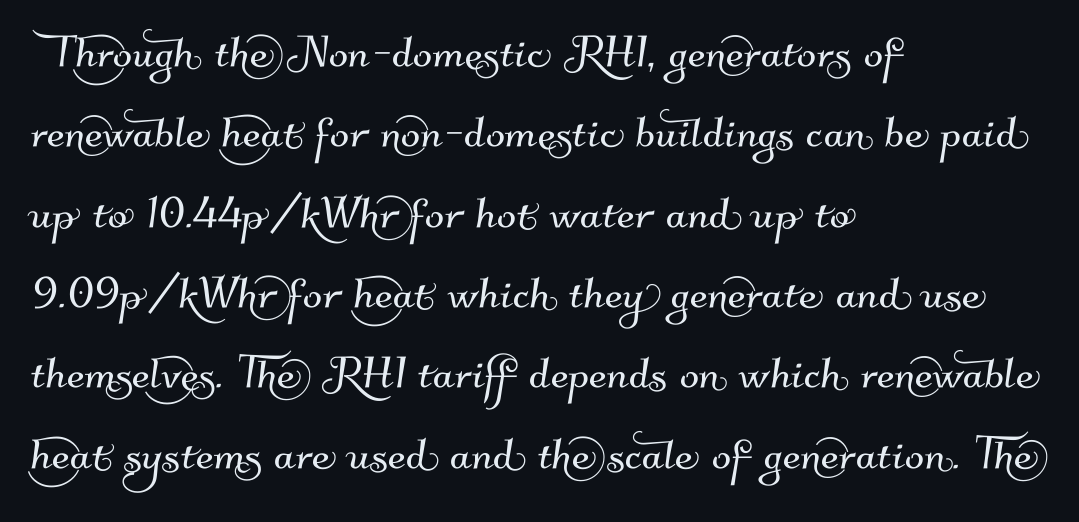
Caption: multi-line text, flush left, ragged right. Spacing verdict: proportional, widths tailored to each character. This rendering features lettering with no underline. There is no visible air inserted between adjacent glyphs.
